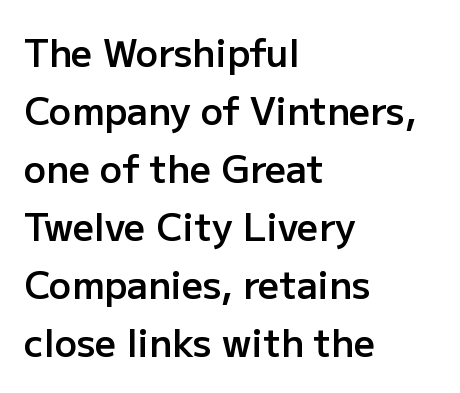
Q: Is the text bold? A: Semi-bold.
Q: Is the text italic (slanted)? A: No, it is upright.
Q: Is the typeface a serif or a sans-serif typeface? A: Sans-serif.
Q: Is the text underlined? A: No.
Q: How is the paragraph aligned? A: Left-aligned.
Q: Is the spacing between letters normal or unusually wide? A: Normal.
Q: Is the spacing between lines tight, normal or loose? A: Normal.
Q: Width (condensed, normal, or wide)? A: Normal.
Q: Stroke contrast? A: Low.
Q: x-height? A: Medium.
Q: Monospaced? A: No.
